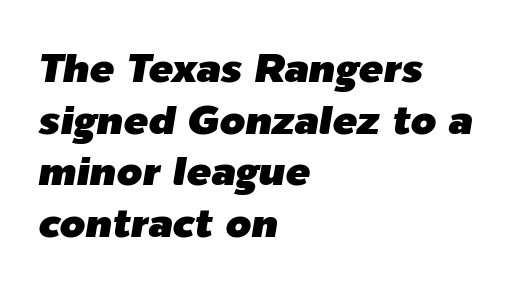
Characters follow at the spacing the type designer built in. Vertically, the passage feels balanced, rows spaced as you'd expect. Looks like regular typesetting: each glyph gets only the width it needs. All the whitespace from short lines collects on the right. Style check: oblique.
